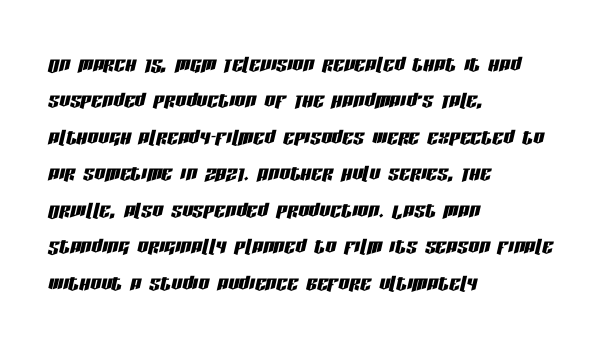
Q: Is the text italic (slanted)? A: Yes, it leans right by about 13 degrees.
Q: Is the text underlined? A: No.
Q: How is the paragraph aligned? A: Left-aligned.
Q: Is the spacing between letters normal or unusually wide? A: Normal.
Q: Is the spacing between lines tight, normal or loose? A: Normal.
